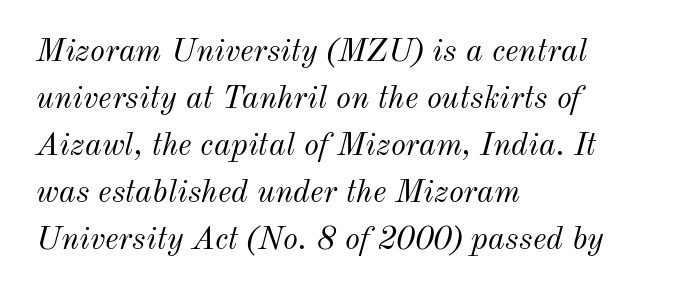
The image shows 32 px light type, italic (leaning right); set left-aligned, normal line spacing (1.47x), normal letter spacing, not underlined; medium stroke contrast and a small x-height.
